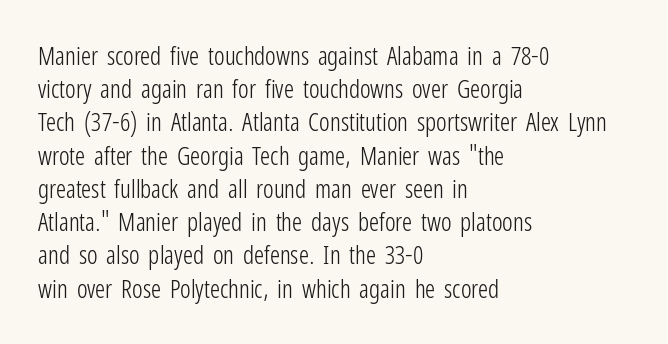
Q: Is the text bold? A: No.
Q: Is the text italic (slanted)? A: No, it is upright.
Q: Is the text underlined? A: No.
Q: How is the paragraph aligned? A: Left-aligned.
Q: Is the spacing between letters normal or unusually wide? A: Normal.
Q: Is the spacing between lines tight, normal or loose? A: Normal.
